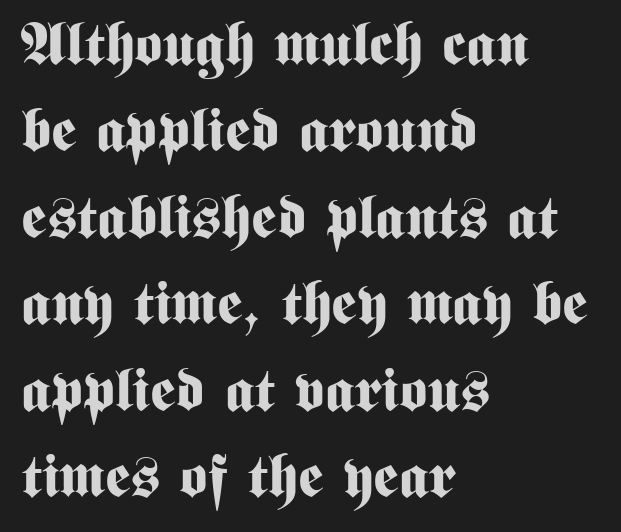
You could not count columns in this text — the font is proportionally spaced. The space between consecutive lines is moderate. Classification — sans serif. These lines were composed using upright roman letters.
